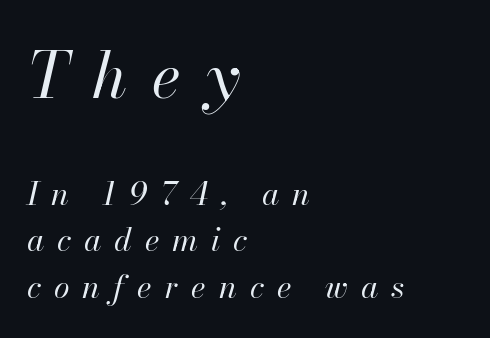
One glance says typical: line gaps are just what's usual. A classic flush-left, rag-right setting is used for this passage. The string is rendered with underlining switched off. Someone cranked the tracking dial way up on this one.
